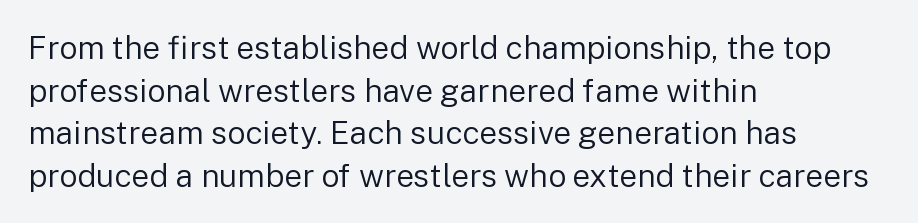
{"serif": "no", "italic": "no", "bold": "no", "weight": "regular", "width": "normal", "stroke_contrast": "low", "x_height": "medium", "monospaced": "no", "underline": "no", "align": "left", "line_spacing": "normal", "line_spacing_ratio": 1.33, "letter_spacing": "normal", "letter_spacing_em": 0.0, "glyph_px": 32}
